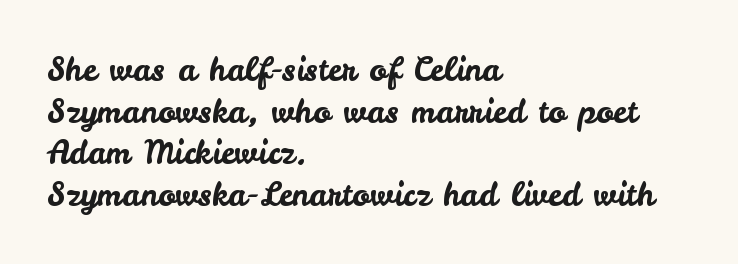
{"serif": "no", "width": "normal", "stroke_contrast": "low", "x_height": "small", "monospaced": "no", "underline": "no", "align": "left", "line_spacing": "normal", "line_spacing_ratio": 1.3, "letter_spacing": "normal", "letter_spacing_em": 0.0, "glyph_px": 32}
